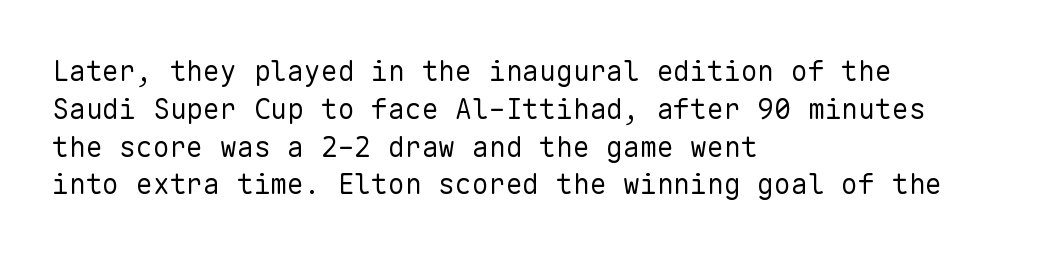
The image shows 28 px regular-weight sans-serif type, upright, monospaced; set left-aligned, normal line spacing (1.35x), normal letter spacing, not underlined; low stroke contrast and a medium x-height.
